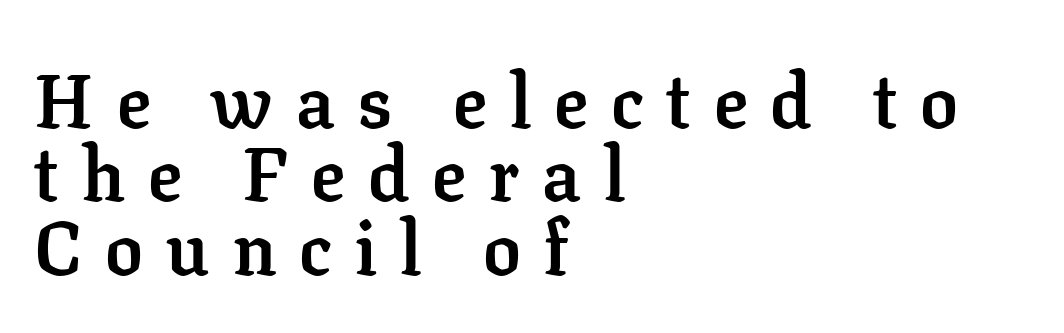
The image shows 75 px semibold serif type, upright; set left-aligned, tight line spacing (0.98x), unusually wide letter spacing (+0.31 em), not underlined; low stroke contrast and a medium x-height.
